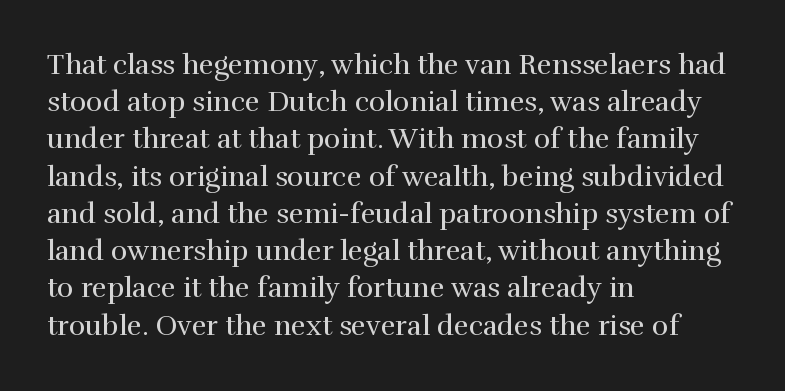
{"serif": "yes", "italic": "no", "bold": "no", "weight": "regular", "width": "normal", "stroke_contrast": "high", "x_height": "medium", "monospaced": "no", "underline": "no", "align": "left", "line_spacing": "normal", "line_spacing_ratio": 1.33, "letter_spacing": "normal", "letter_spacing_em": 0.0, "glyph_px": 28}
